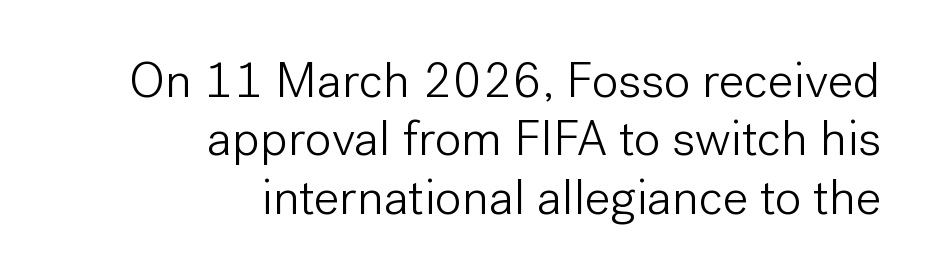
{"serif": "no", "italic": "no", "bold": "no", "weight": "light", "width": "normal", "stroke_contrast": "low", "x_height": "medium", "monospaced": "no", "underline": "no", "align": "right", "line_spacing_ratio": 1.17, "letter_spacing": "normal", "letter_spacing_em": 0.0, "glyph_px": 50}
